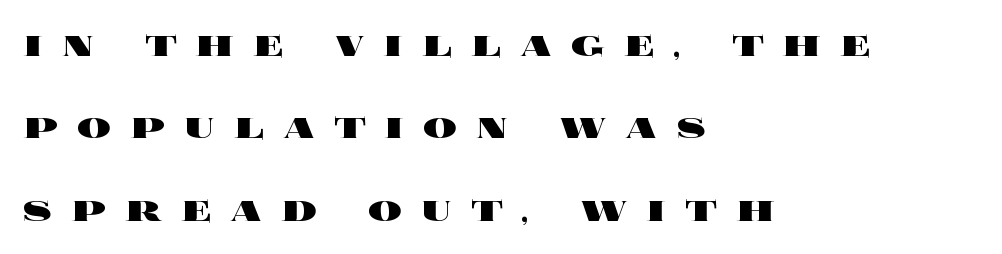
The image shows 42 px heavy, wide type, upright; set left-aligned, loose line spacing (1.96x), unusually wide letter spacing (+0.45 em), not underlined; a large x-height.
